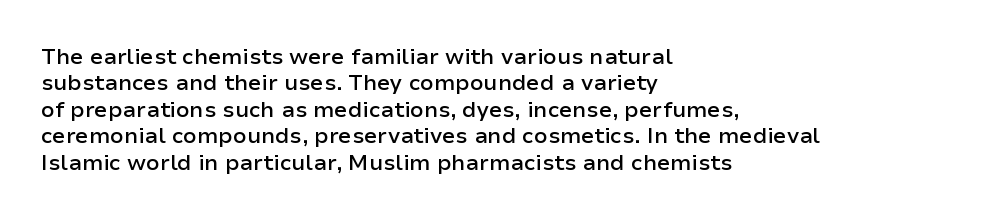
Q: Is the text bold? A: Semi-bold.
Q: Is the text italic (slanted)? A: No, it is upright.
Q: Is the text underlined? A: No.
Q: How is the paragraph aligned? A: Left-aligned.
Q: Is the spacing between letters normal or unusually wide? A: Normal.
